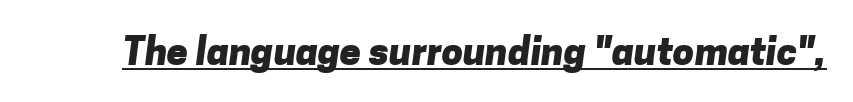
The image shows 38 px heavy sans-serif type; set normal letter spacing, underlined; low stroke contrast and a medium x-height.
